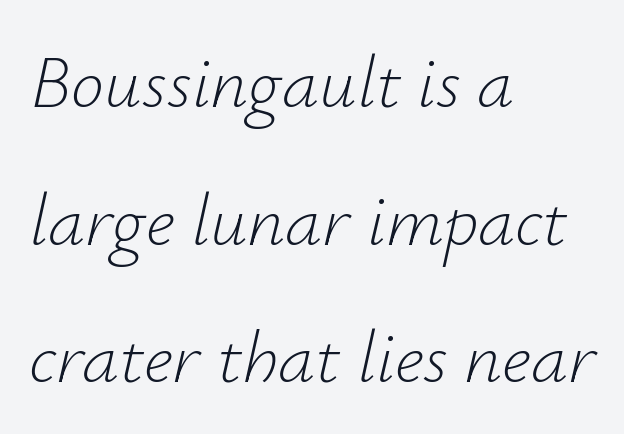
{"italic": "yes", "lean": "right", "slant_degrees": 12, "bold": "no", "weight": "light", "width": "normal", "stroke_contrast": "low", "x_height": "small", "monospaced": "no", "underline": "no", "align": "left", "line_spacing_ratio": 1.86, "letter_spacing": "normal", "letter_spacing_em": 0.0, "glyph_px": 74}
